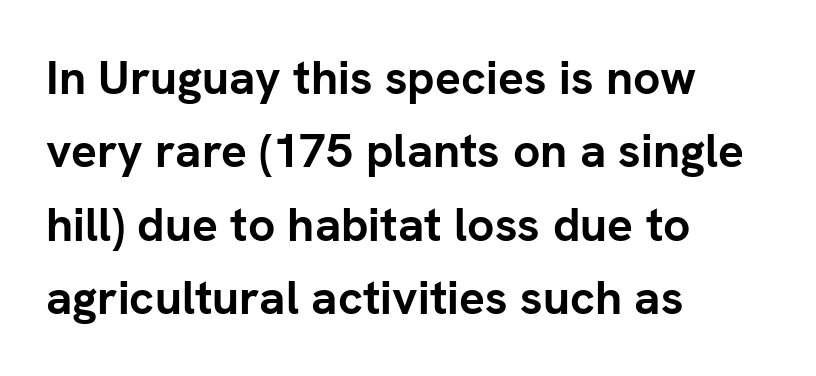
The image shows 48 px semibold sans-serif type, upright; set left-aligned, normal line spacing (1.53x), normal letter spacing, not underlined; low stroke contrast and a medium x-height.
